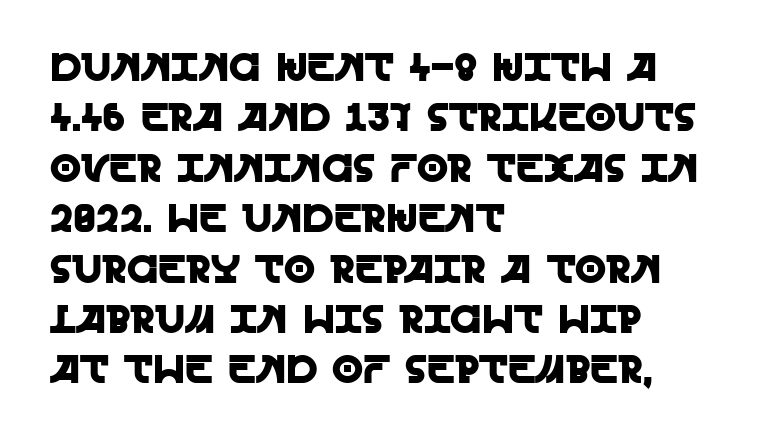
The image shows 40 px sans-serif type, upright; set left-aligned, normal line spacing (1.26x), normal letter spacing, not underlined; a large x-height.
